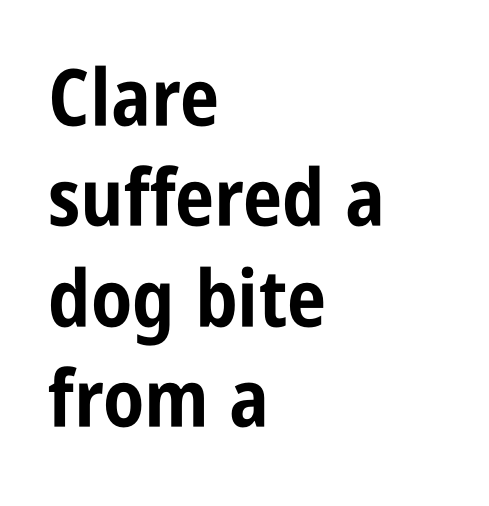
The designer left line spacing at the default. Words float on clear page, feet unadorned. This is heavy type, rendered in bold. Do the characters align in a grid? No, the font is proportional. Posture: upright roman. Students, note that the glyphs here touch the page at normal intervals.
